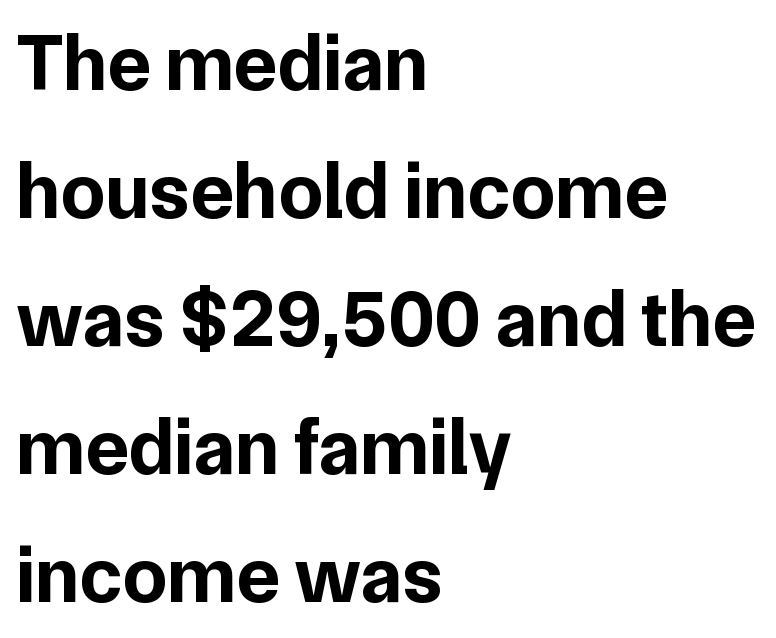
What's the leading like? Ordinary, nothing unusual. Heavy, bold letterforms. The rendering anchors every line to the left-hand side. Nope, no serifs anywhere on these letters. The space directly below the letters is spotless.
